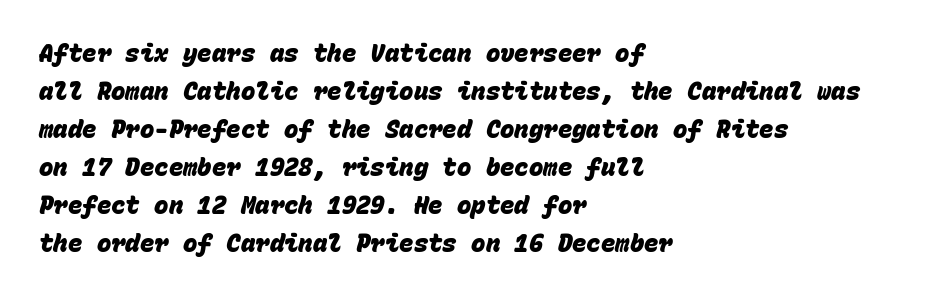
Honestly, there is no underline to notice here at all. Thick stems and heavy bowls — unmistakably bold. Line starts are locked; line ends wander. Leading: standard. There is no visible air inserted between adjacent glyphs.
